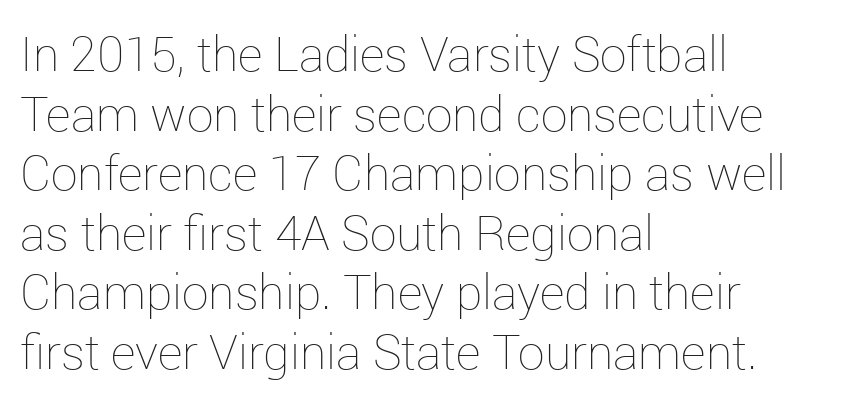
The image shows 48 px thin type, upright; set left-aligned, line spacing 1.24x, normal letter spacing, not underlined; low stroke contrast and a medium x-height.
